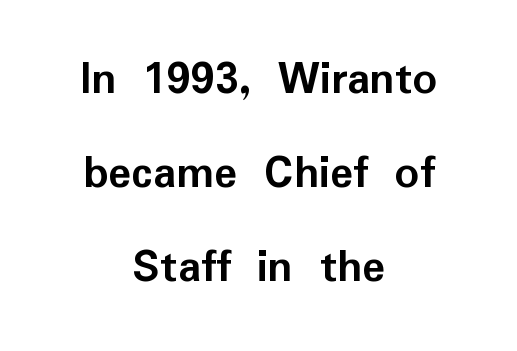
Q: Is the text bold? A: Yes.
Q: Is the text italic (slanted)? A: No, it is upright.
Q: Is the typeface a serif or a sans-serif typeface? A: Sans-serif.
Q: Is the text underlined? A: No.
Q: How is the paragraph aligned? A: Centered.
Q: Is the spacing between letters normal or unusually wide? A: Normal.
Q: Is the spacing between lines tight, normal or loose? A: Loose.
Q: Width (condensed, normal, or wide)? A: Normal.
Q: Stroke contrast? A: Low.
Q: x-height? A: Medium.
Q: Monospaced? A: No.
